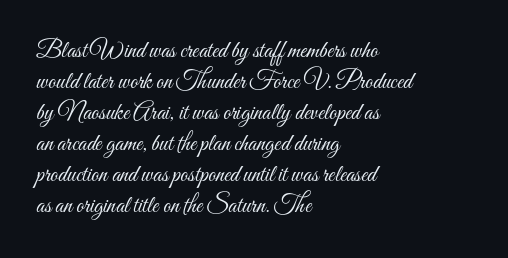
The image shows 24 px text type; set left-aligned, normal line spacing (1.29x), normal letter spacing, not underlined.
